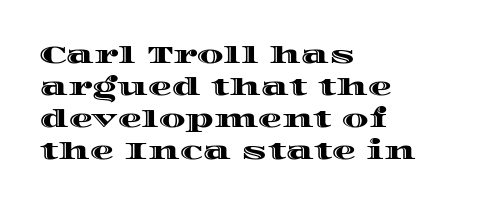
The image shows 24 px text type, upright; set left-aligned, normal line spacing (1.34x), normal letter spacing, not underlined.
